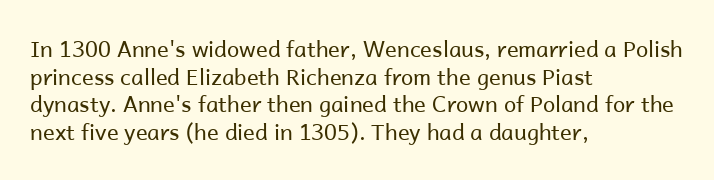
{"italic": "no", "bold": "no", "underline": "no", "align": "left", "line_spacing": "normal", "line_spacing_ratio": 1.26, "letter_spacing": "normal", "letter_spacing_em": 0.0, "glyph_px": 22}
